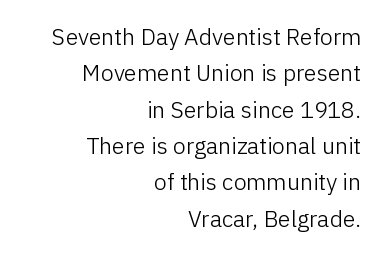
{"italic": "no", "bold": "no", "underline": "no", "align": "right", "line_spacing": "normal", "line_spacing_ratio": 1.58, "letter_spacing": "normal", "letter_spacing_em": 0.0, "glyph_px": 23}
